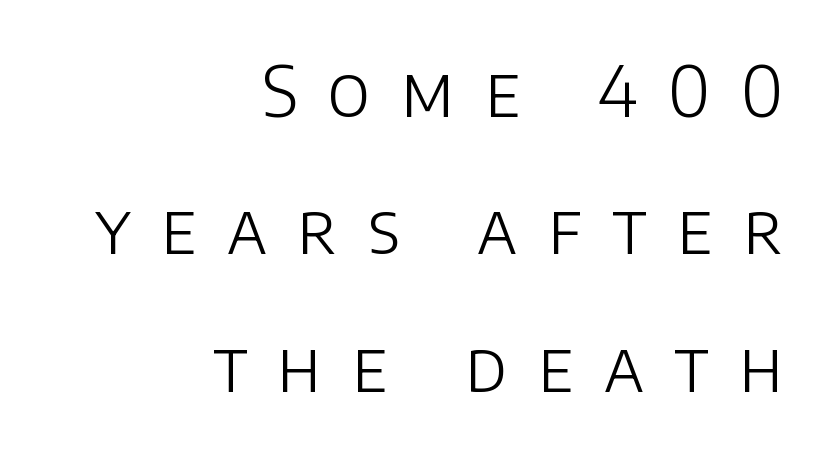
The image shows 69 px light sans-serif type, upright; set right-aligned, loose line spacing (1.99x), unusually wide letter spacing (+0.44 em), not underlined; low stroke contrast and a large x-height.
